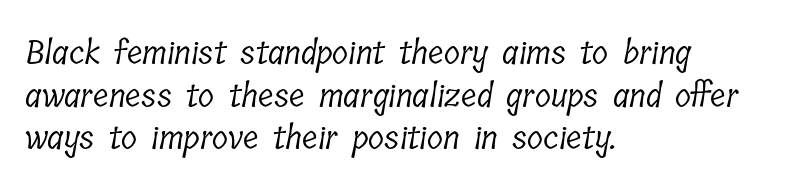
The image shows 33 px light, condensed serif type; set left-aligned, normal line spacing (1.29x), normal letter spacing, not underlined; low stroke contrast and a medium x-height.
